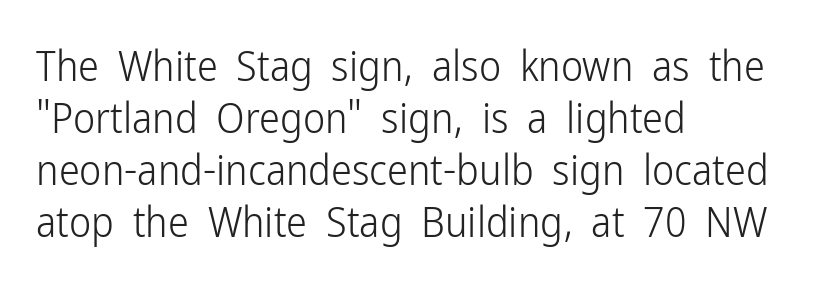
{"serif": "no", "italic": "no", "bold": "no", "weight": "light", "width": "condensed", "stroke_contrast": "low", "x_height": "medium", "monospaced": "no", "underline": "no", "align": "left", "line_spacing_ratio": 1.24, "letter_spacing": "normal", "letter_spacing_em": 0.0, "glyph_px": 42}
